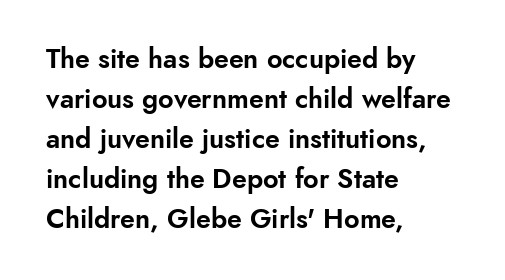
{"italic": "no", "underline": "no", "align": "left", "line_spacing": "normal", "line_spacing_ratio": 1.48, "letter_spacing": "normal", "letter_spacing_em": 0.0, "glyph_px": 27}
